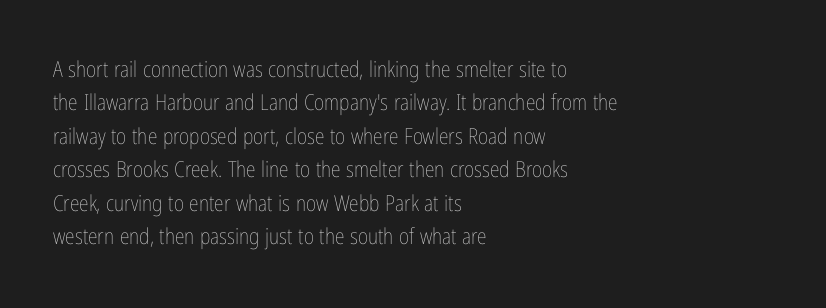
Q: Is the text bold? A: No.
Q: Is the text italic (slanted)? A: No, it is upright.
Q: Is the text underlined? A: No.
Q: How is the paragraph aligned? A: Left-aligned.
Q: Is the spacing between letters normal or unusually wide? A: Normal.
Q: Is the spacing between lines tight, normal or loose? A: Normal.
